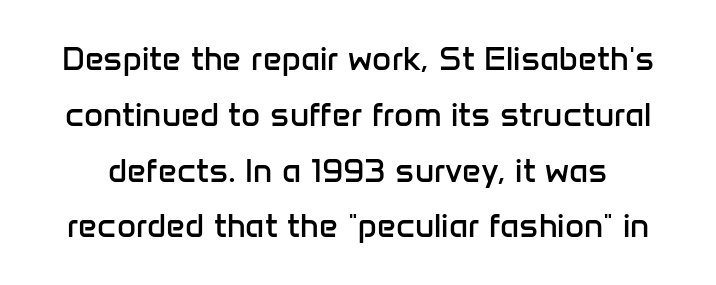
The image shows 33 px regular-weight sans-serif type, upright; set normal line spacing (1.69x), normal letter spacing, not underlined; low stroke contrast and a medium x-height.
